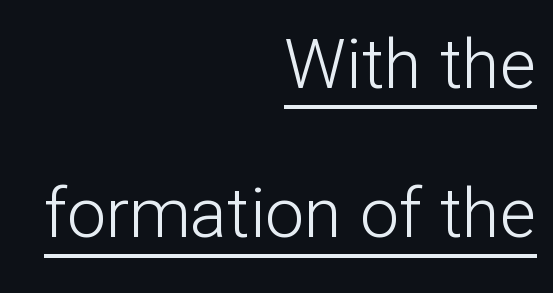
Note the varied advance widths — an 'i' is clearly narrower than an 'm'. Stem width sits at or under what a default text font uses. In terms of letterform style, serifs are entirely absent. The lettering holds an erect, upright posture throughout. Teacher's note: observe the even right margin — that is flush-right alignment.
